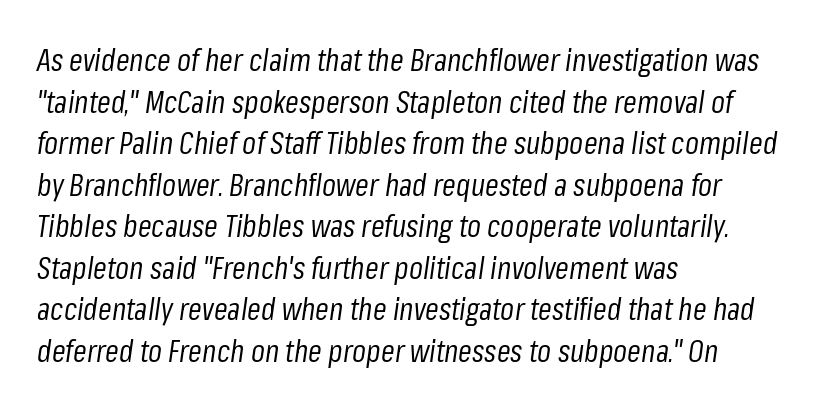
Q: Is the text bold? A: No.
Q: Is the text italic (slanted)? A: Yes, it leans right by about 8 degrees.
Q: Is the text underlined? A: No.
Q: How is the paragraph aligned? A: Left-aligned.
Q: Is the spacing between letters normal or unusually wide? A: Normal.
Q: Is the spacing between lines tight, normal or loose? A: Normal.
Q: Width (condensed, normal, or wide)? A: Condensed.
Q: Stroke contrast? A: Low.
Q: x-height? A: Medium.
Q: Monospaced? A: No.
